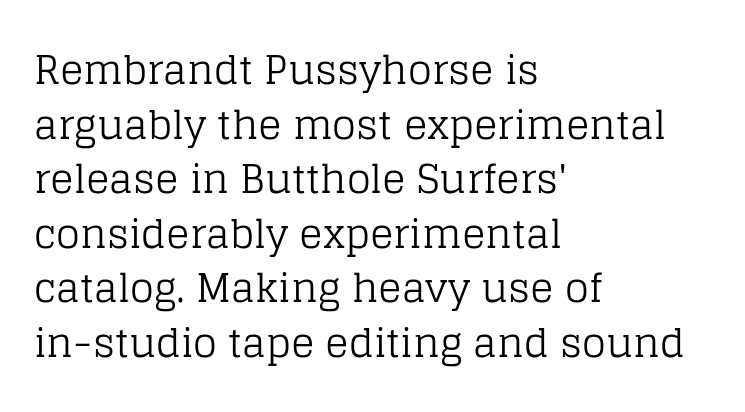
{"serif": "yes", "italic": "no", "bold": "no", "weight": "regular", "width": "normal", "stroke_contrast": "low", "x_height": "large", "monospaced": "no", "underline": "no", "align": "left", "line_spacing": "normal", "line_spacing_ratio": 1.4, "letter_spacing": "normal", "letter_spacing_em": 0.0, "glyph_px": 39}
